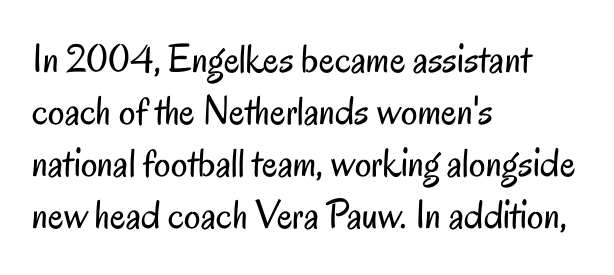
The image shows 41 px regular-weight, condensed sans-serif type, upright; set left-aligned, normal line spacing (1.27x), normal letter spacing, not underlined; low stroke contrast and a small x-height.
